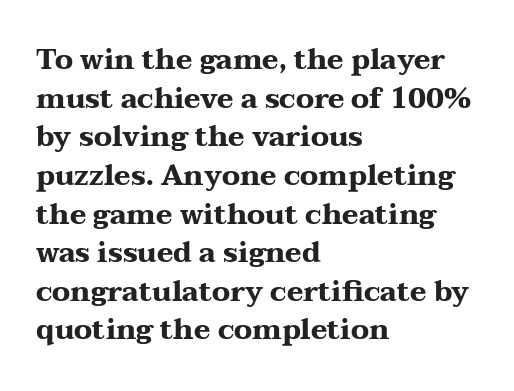
The image shows 28 px heavy, wide serif type, upright; set left-aligned, normal line spacing (1.38x), normal letter spacing, not underlined; medium stroke contrast and a medium x-height.
